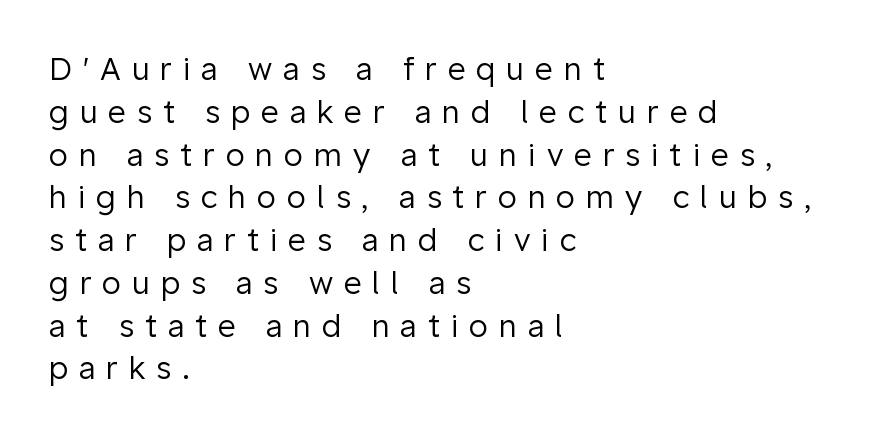
{"serif": "no", "italic": "no", "bold": "no", "weight": "regular", "width": "normal", "stroke_contrast": "low", "x_height": "medium", "monospaced": "no", "underline": "no", "align": "left", "line_spacing": "normal", "line_spacing_ratio": 1.38, "letter_spacing": "wide", "letter_spacing_em": 0.35, "glyph_px": 31}
